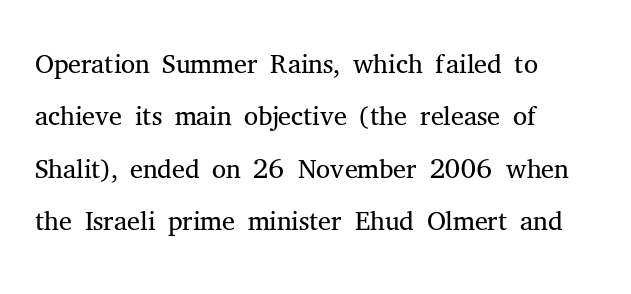
Q: Is the text bold? A: No.
Q: Is the text italic (slanted)? A: No, it is upright.
Q: Is the typeface a serif or a sans-serif typeface? A: Serif.
Q: Is the text underlined? A: No.
Q: How is the paragraph aligned? A: Left-aligned.
Q: Is the spacing between letters normal or unusually wide? A: Normal.
Q: Is the spacing between lines tight, normal or loose? A: Normal.
Q: Width (condensed, normal, or wide)? A: Normal.
Q: Stroke contrast? A: Medium.
Q: x-height? A: Medium.
Q: Monospaced? A: No.
